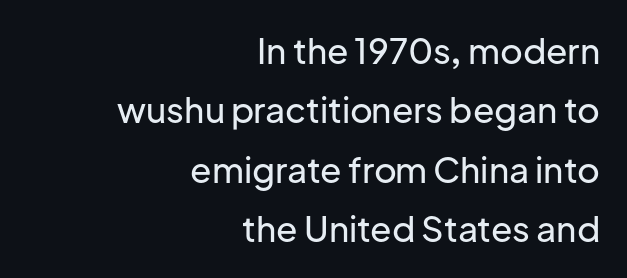
Only glyphs here, with clear space below each row. Notice how descenders clear the ascenders below comfortably — that's standard leading. Spacing verdict: proportional, widths tailored to each character. These lines stack with their right ends in a neat column. Glyph-to-glyph distance matches everyday printed text. I'd call this a sans setting — the letters go barefoot.
